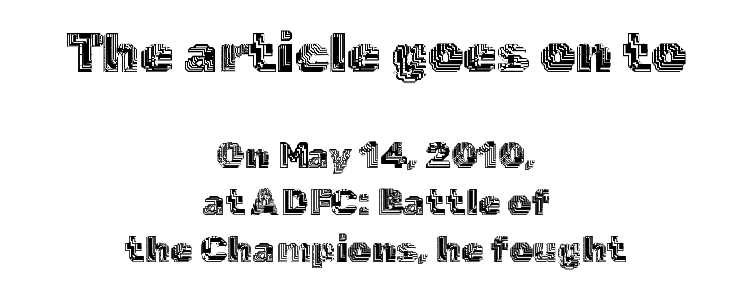
Line spacing here is normal. Characters remain perfectly vertical along every line. Looks like regular typesetting: each glyph gets only the width it needs. Visually, the top section dominates because its glyphs are scaled up. Each row of text sits above clean, open space. Line starts and ends both wander, symmetrically.
